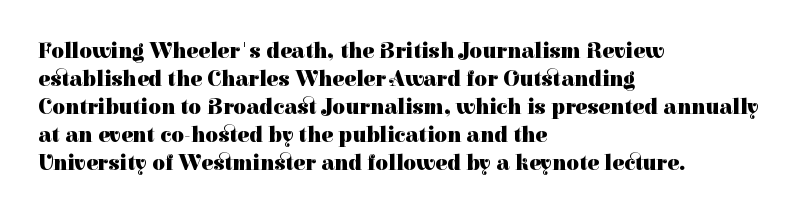
The image shows 22 px bold type, upright; set left-aligned, normal line spacing (1.27x), normal letter spacing, not underlined.
